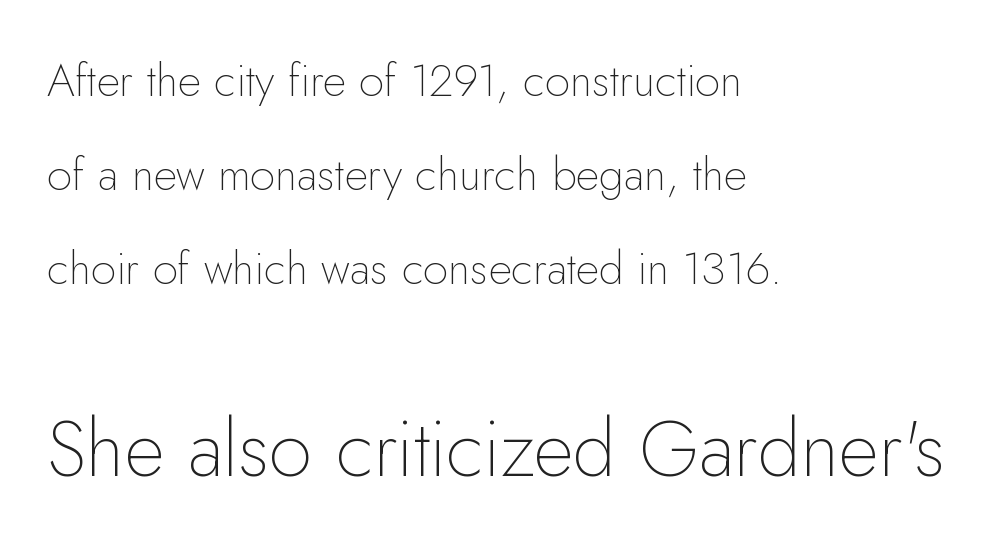
The image shows 78 px thin sans-serif type, upright; set left-aligned, loose line spacing (2.09x), normal letter spacing, not underlined; the second (bottom) block is 1.73x larger; low stroke contrast and a small x-height.
